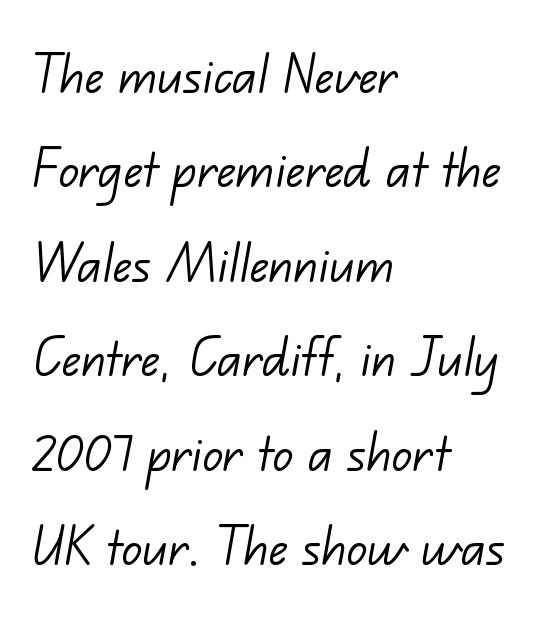
The image shows 63 px light sans-serif type; set left-aligned, normal line spacing (1.5x), normal letter spacing, not underlined; low stroke contrast and a small x-height.
